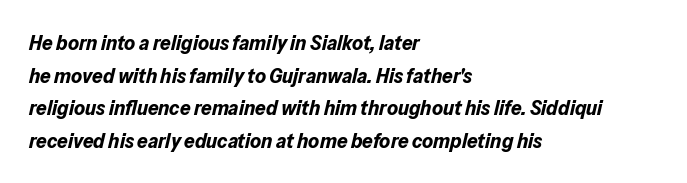
Q: Is the text bold? A: Yes.
Q: Is the text italic (slanted)? A: Yes, it leans right by about 13 degrees.
Q: Is the text underlined? A: No.
Q: How is the paragraph aligned? A: Left-aligned.
Q: Is the spacing between letters normal or unusually wide? A: Normal.
Q: Is the spacing between lines tight, normal or loose? A: Normal.
